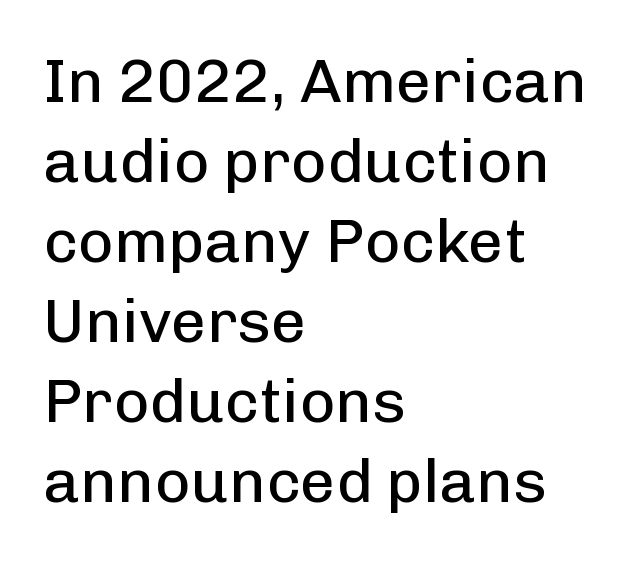
The image shows 62 px regular-weight sans-serif type, upright; set left-aligned, normal line spacing (1.29x), normal letter spacing, not underlined; low stroke contrast and a medium x-height.
